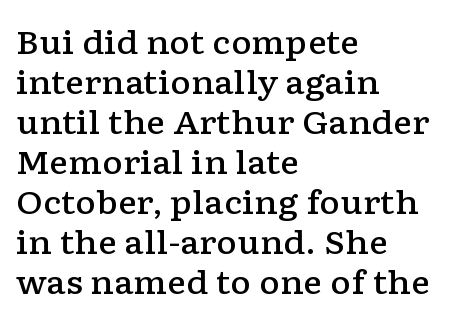
The image shows 32 px semibold, wide serif type, upright; set left-aligned, normal line spacing (1.25x), normal letter spacing, not underlined; low stroke contrast and a medium x-height.
